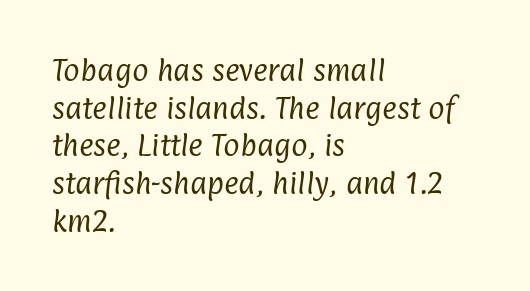
Q: Is the text bold? A: No.
Q: Is the text underlined? A: No.
Q: How is the paragraph aligned? A: Left-aligned.
Q: Is the spacing between letters normal or unusually wide? A: Normal.
Q: Is the spacing between lines tight, normal or loose? A: Normal.
